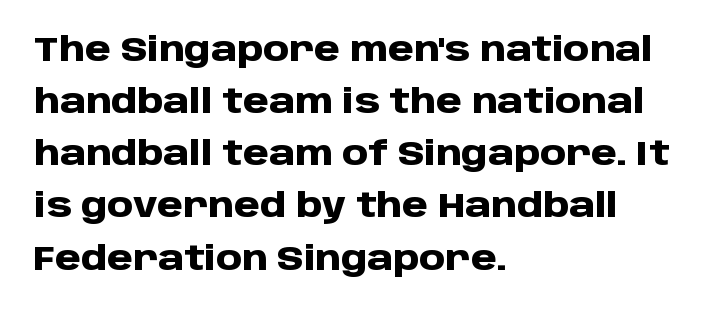
The letters advance in unequal steps, a hallmark of proportional type. The letters sit at their default tracking, neither squeezed nor spread. Notice how the stems are strictly vertical — no italics here. Nothing sits at the stroke ends, so this counts as sans-serif.
